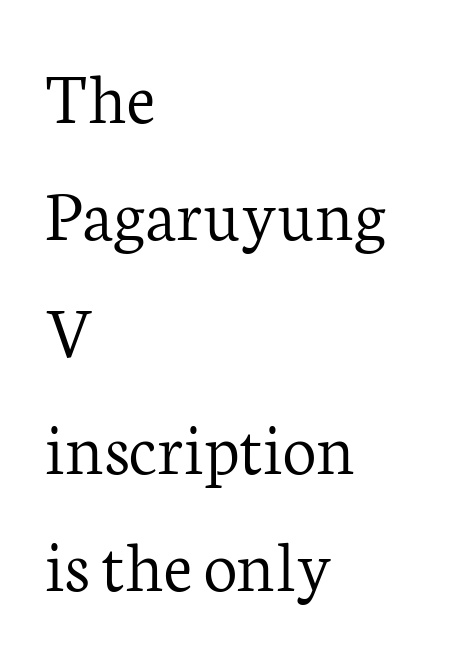
All the whitespace from short lines collects on the right. These lines are rendered in a variable-pitch font. Weight: not bold — regular or lighter. A typesetter would call this zero additional tracking. The lines sit at an ordinary, default distance from one another. Has an underline been added? It has not.
